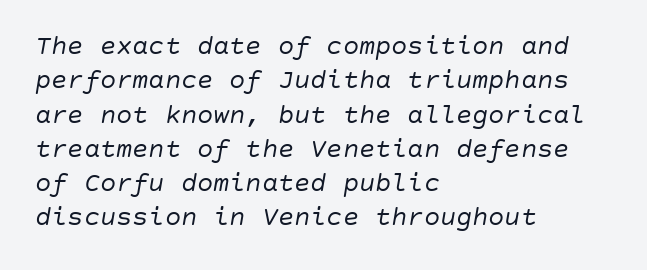
Q: Is the text bold? A: No.
Q: Is the text italic (slanted)? A: Yes, it leans right by about 10 degrees.
Q: Is the text underlined? A: No.
Q: How is the paragraph aligned? A: Left-aligned.
Q: Is the spacing between letters normal or unusually wide? A: Normal.
Q: Is the spacing between lines tight, normal or loose? A: Normal.
